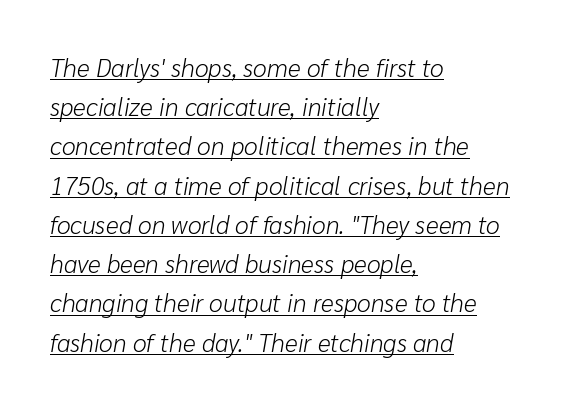
Q: Is the text bold? A: No.
Q: Is the text italic (slanted)? A: Yes, it leans right by about 10 degrees.
Q: Is the text underlined? A: Yes.
Q: How is the paragraph aligned? A: Left-aligned.
Q: Is the spacing between letters normal or unusually wide? A: Normal.
Q: Is the spacing between lines tight, normal or loose? A: Normal.
